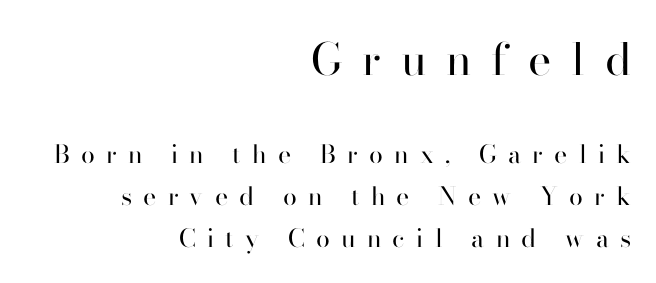
{"serif": "no", "italic": "no", "bold": "no", "weight": "regular", "width": "normal", "stroke_contrast": "high", "x_height": "small", "monospaced": "no", "underline": "no", "align": "right", "line_spacing": "normal", "line_spacing_ratio": 1.68, "letter_spacing": "wide", "letter_spacing_em": 0.45, "larger_block": "first", "size_ratio": 1.76, "glyph_px": 44}
